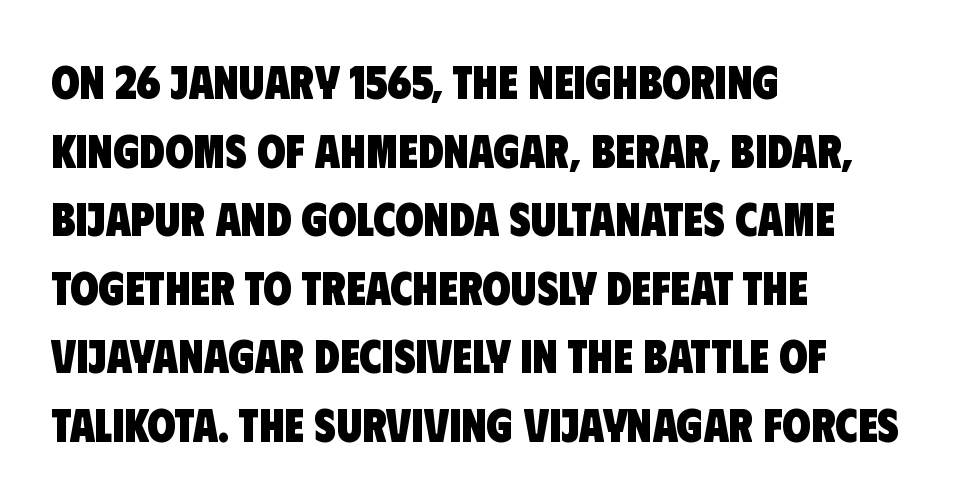
{"serif": "no", "bold": "yes", "weight": "heavy", "width": "condensed", "stroke_contrast": "low", "x_height": "large", "monospaced": "no", "underline": "no", "align": "left", "line_spacing": "normal", "line_spacing_ratio": 1.49, "letter_spacing": "normal", "letter_spacing_em": 0.0, "glyph_px": 46}
